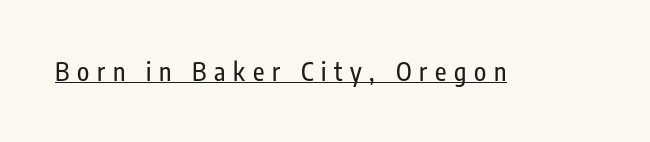
The image shows 25 px text type, upright; set unusually wide letter spacing (+0.31 em), underlined.
